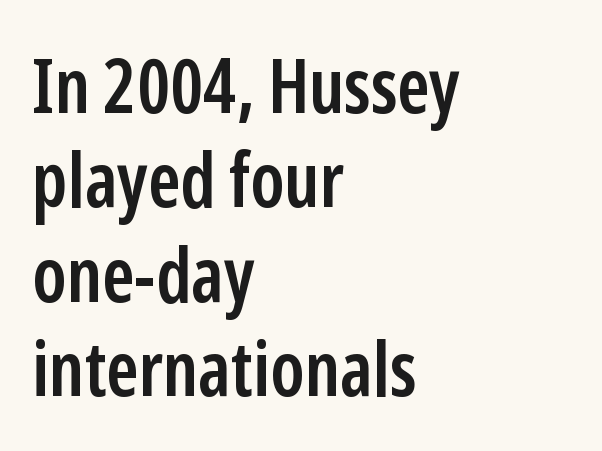
Q: Is the text bold? A: Semi-bold.
Q: Is the text italic (slanted)? A: No, it is upright.
Q: Is the typeface a serif or a sans-serif typeface? A: Sans-serif.
Q: Is the text underlined? A: No.
Q: How is the paragraph aligned? A: Left-aligned.
Q: Is the spacing between letters normal or unusually wide? A: Normal.
Q: Is the spacing between lines tight, normal or loose? A: Normal.
Q: Width (condensed, normal, or wide)? A: Condensed.
Q: Stroke contrast? A: Low.
Q: x-height? A: Medium.
Q: Monospaced? A: No.
